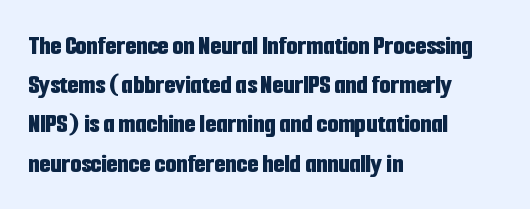
{"serif": "no", "italic": "no", "bold": "yes", "weight": "bold", "width": "condensed", "stroke_contrast": "low", "x_height": "medium", "monospaced": "no", "underline": "no", "align": "left", "line_spacing": "normal", "line_spacing_ratio": 1.4, "letter_spacing": "normal", "letter_spacing_em": 0.0, "glyph_px": 28}
